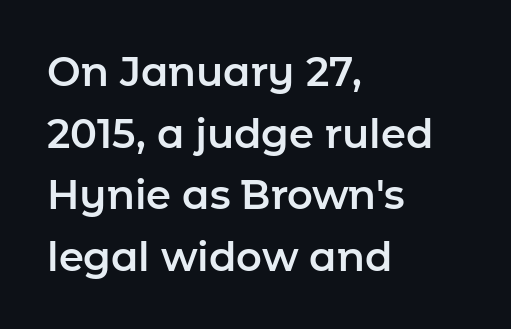
Visually the block forms a straight wall on the left and a jagged coastline on the right. Examine the stroke ends and you'll find no serifs. Underlining? Definitely not there. The face used here is rendered with its standard letterfit. Think of a printed novel: that variable character pitch is what you see here.
